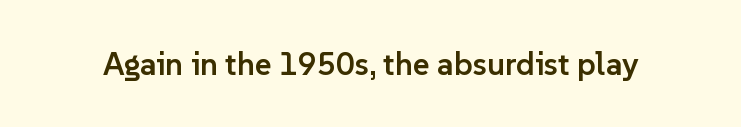
Ordinary non-slanted type is in use. You could not count columns in this text — the font is proportionally spaced. A sans-serif font was chosen for this passage. Stems and bowls a touch heavier than normal — semibold.
